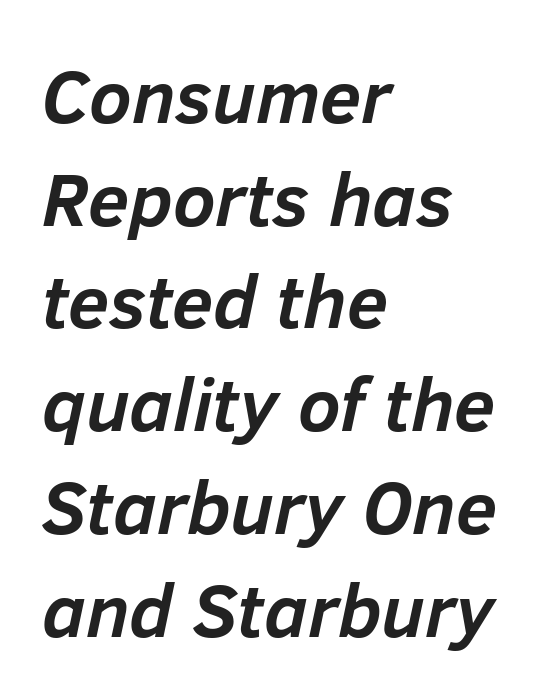
{"italic": "yes", "lean": "right", "slant_degrees": 12, "bold": "yes", "weight": "semibold", "width": "normal", "stroke_contrast": "low", "x_height": "medium", "monospaced": "no", "underline": "no", "align": "left", "line_spacing": "normal", "line_spacing_ratio": 1.37, "letter_spacing": "normal", "letter_spacing_em": 0.0, "glyph_px": 75}
